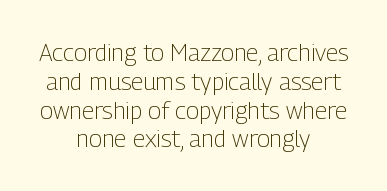
The image shows 24 px text type, upright; set centered, line spacing 1.2x, normal letter spacing, not underlined.
